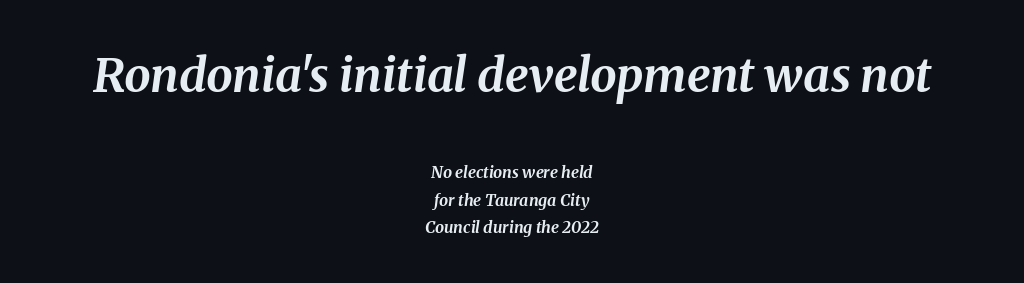
Q: Is the text bold? A: Yes.
Q: Is the text italic (slanted)? A: Yes, it leans right by about 8 degrees.
Q: Is the text underlined? A: No.
Q: How is the paragraph aligned? A: Centered.
Q: Is the spacing between letters normal or unusually wide? A: Normal.
Q: Is the spacing between lines tight, normal or loose? A: Normal.
Q: Which block of text is set in a larger size, the first (top) or the second (bottom)? A: The first (top) one.
Q: Width (condensed, normal, or wide)? A: Normal.
Q: Stroke contrast? A: Medium.
Q: x-height? A: Medium.
Q: Monospaced? A: No.
